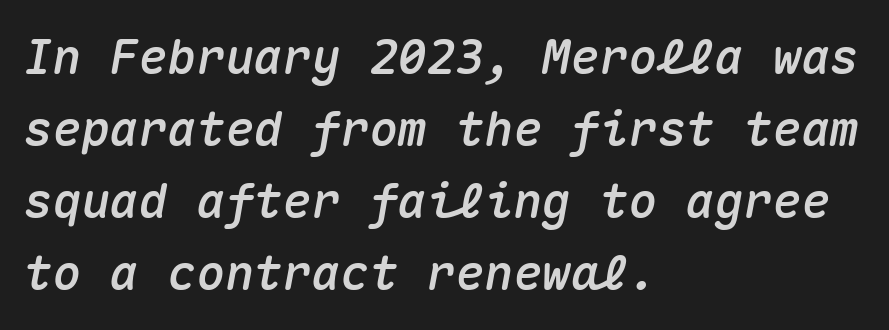
Q: Is the text italic (slanted)? A: Yes, it leans right by about 10 degrees.
Q: Is the text underlined? A: No.
Q: How is the paragraph aligned? A: Left-aligned.
Q: Is the spacing between letters normal or unusually wide? A: Normal.
Q: Is the spacing between lines tight, normal or loose? A: Normal.
Q: Width (condensed, normal, or wide)? A: Normal.
Q: Stroke contrast? A: Medium.
Q: x-height? A: Medium.
Q: Monospaced? A: Yes.
